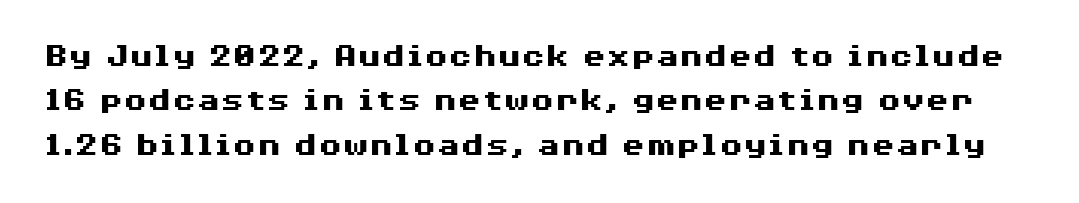
The passage shown is typed in a proportional face where columns would drift. The space beneath each line is pristine and unruled. Quick note: interline space is typical. Summary of weight: heavy, a full bold.
